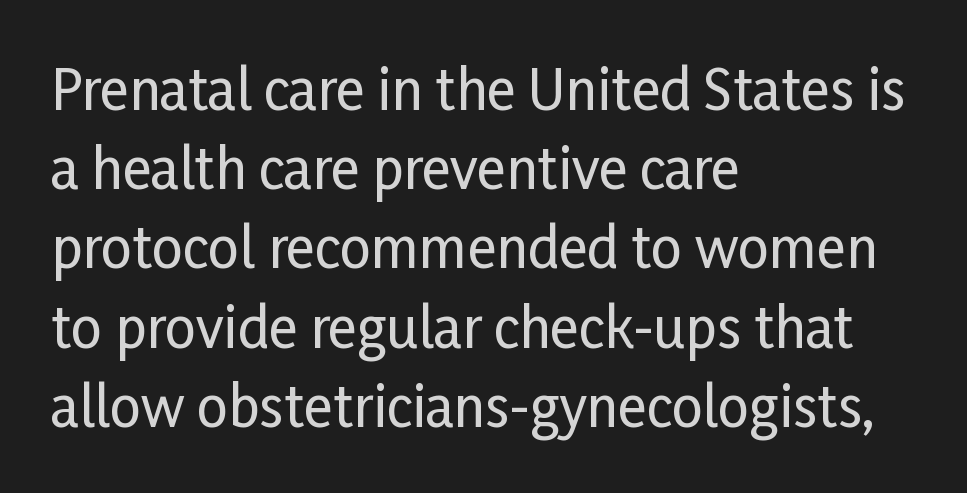
The image shows 55 px condensed sans-serif type, upright; set left-aligned, normal line spacing (1.44x), normal letter spacing, not underlined; low stroke contrast and a medium x-height.
